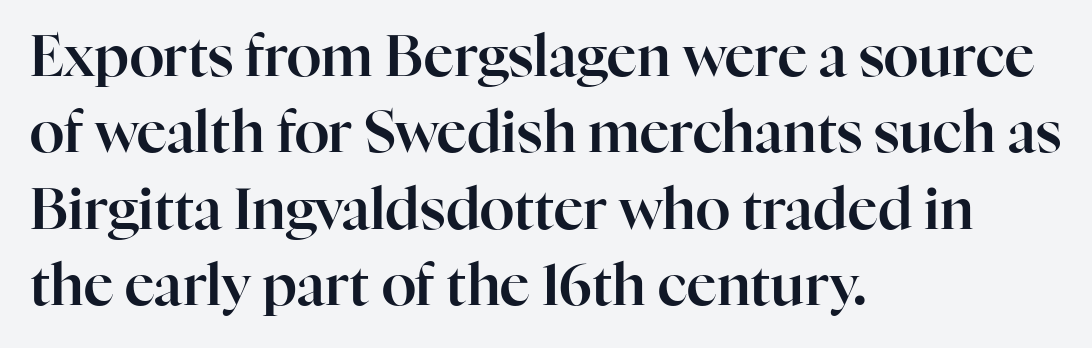
Characters follow at the spacing the type designer built in. Visually the block forms a straight wall on the left and a jagged coastline on the right. No italicization has been applied; the sample stays upright. Character widths vary here, with narrow letters taking less room than wide ones. The space between consecutive lines is moderate. Beneath every word, the page is bare.
